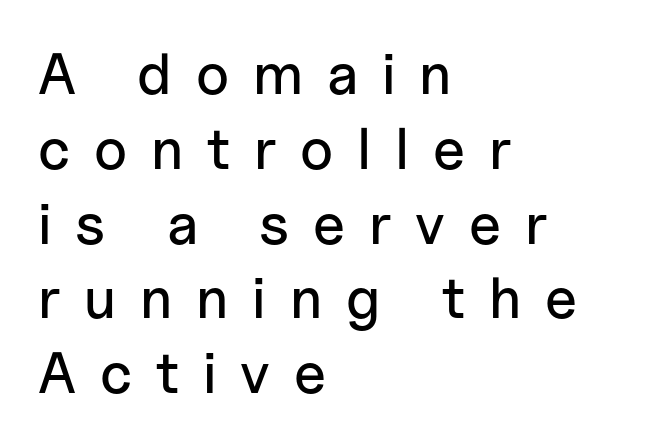
Q: Is the text italic (slanted)? A: No, it is upright.
Q: Is the typeface a serif or a sans-serif typeface? A: Sans-serif.
Q: Is the text underlined? A: No.
Q: How is the paragraph aligned? A: Left-aligned.
Q: Is the spacing between letters normal or unusually wide? A: Unusually wide.
Q: Is the spacing between lines tight, normal or loose? A: Normal.
Q: Width (condensed, normal, or wide)? A: Normal.
Q: Stroke contrast? A: Low.
Q: x-height? A: Medium.
Q: Monospaced? A: No.
